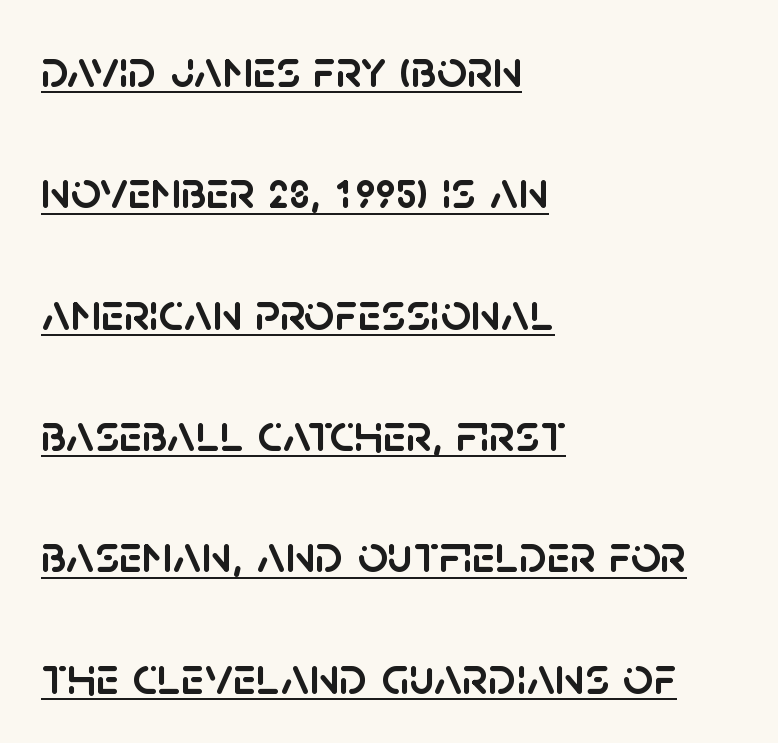
Q: Is the text italic (slanted)? A: No, it is upright.
Q: Is the typeface a serif or a sans-serif typeface? A: Sans-serif.
Q: Is the text underlined? A: Yes.
Q: How is the paragraph aligned? A: Left-aligned.
Q: Is the spacing between letters normal or unusually wide? A: Normal.
Q: Is the spacing between lines tight, normal or loose? A: Loose.
Q: Width (condensed, normal, or wide)? A: Normal.
Q: Stroke contrast? A: Low.
Q: x-height? A: Large.
Q: Monospaced? A: No.
